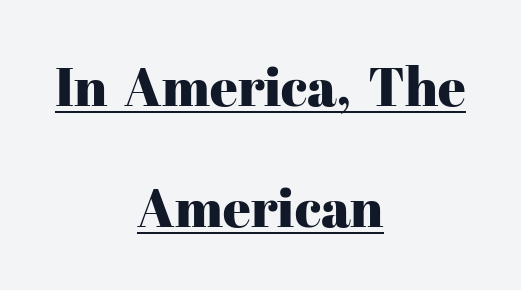
Nope, not italic — everything's standing straight. The vertical gap from one line to the next is large. Is there an underline? Yes — a line sits under the letters. Check where the strokes stop: tiny serifs finish them off. You could not count columns in this text — the font is proportionally spaced. Neither beginnings nor endings align; midpoints do.
